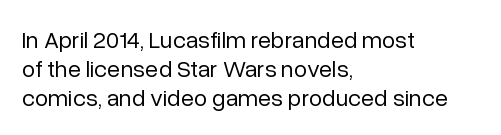
The image shows 24 px text type, upright; set left-aligned, line spacing 1.2x, normal letter spacing, not underlined.
